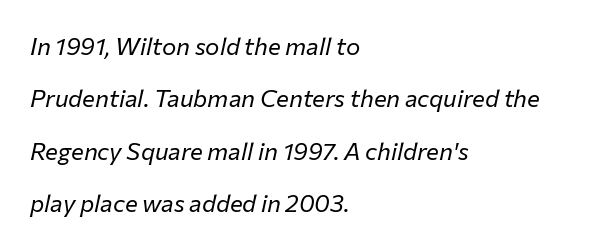
The image shows 24 px text type, italic (leaning right); set left-aligned, loose line spacing (2.18x), normal letter spacing, not underlined.
